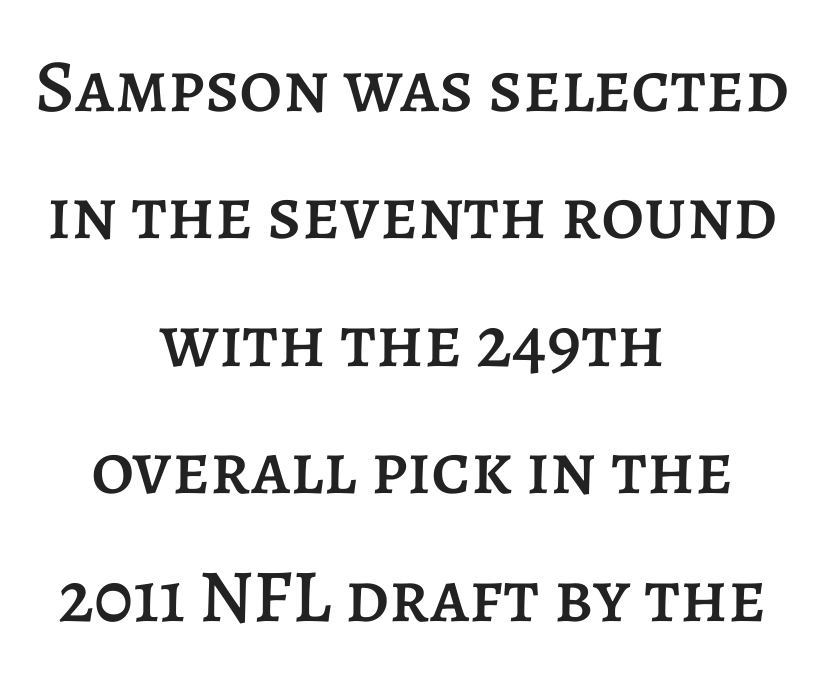
{"italic": "no", "width": "normal", "stroke_contrast": "low", "x_height": "large", "monospaced": "no", "underline": "no", "align": "center", "line_spacing": "normal", "line_spacing_ratio": 1.7, "letter_spacing": "normal", "letter_spacing_em": 0.0, "glyph_px": 75}
